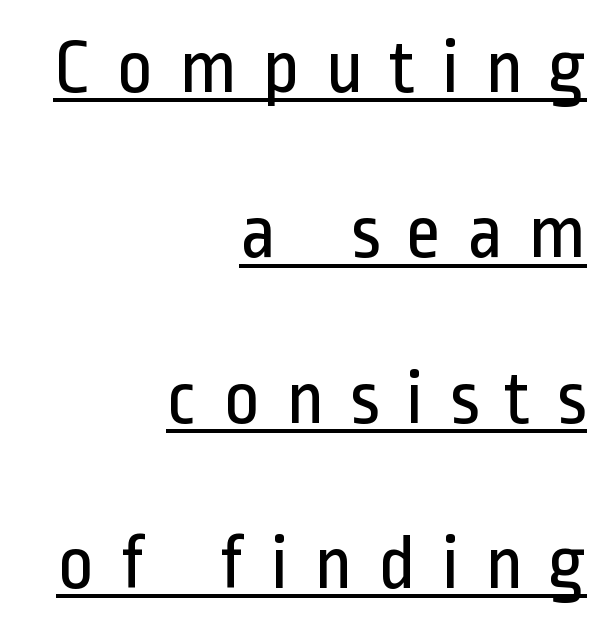
Q: Is the text bold? A: No.
Q: Is the text italic (slanted)? A: No, it is upright.
Q: Is the typeface a serif or a sans-serif typeface? A: Sans-serif.
Q: Is the text underlined? A: Yes.
Q: How is the paragraph aligned? A: Right-aligned.
Q: Is the spacing between letters normal or unusually wide? A: Unusually wide.
Q: Is the spacing between lines tight, normal or loose? A: Loose.
Q: Width (condensed, normal, or wide)? A: Condensed.
Q: Stroke contrast? A: Low.
Q: x-height? A: Medium.
Q: Monospaced? A: No.
